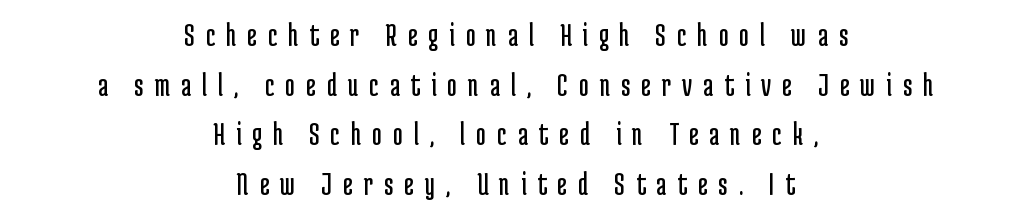
{"serif": "no", "italic": "no", "bold": "no", "weight": "regular", "width": "condensed", "stroke_contrast": "low", "x_height": "medium", "monospaced": "no", "underline": "no", "align": "center", "line_spacing": "normal", "line_spacing_ratio": 1.46, "letter_spacing": "wide", "letter_spacing_em": 0.32, "glyph_px": 34}
